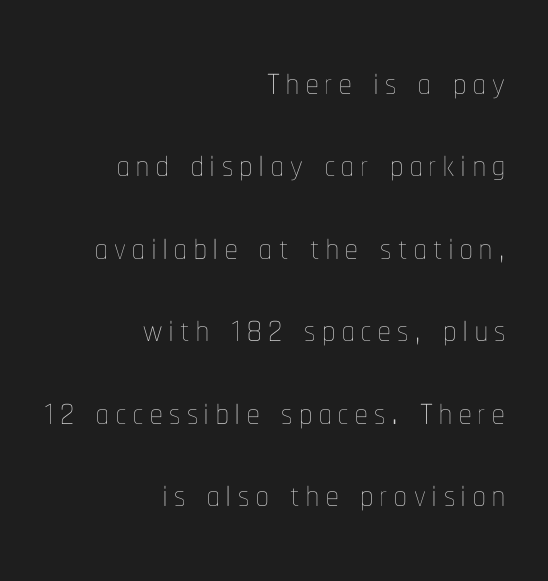
Q: Is the text bold? A: No.
Q: Is the text italic (slanted)? A: No, it is upright.
Q: Is the text underlined? A: No.
Q: How is the paragraph aligned? A: Right-aligned.
Q: Is the spacing between lines tight, normal or loose? A: Normal.
Q: Width (condensed, normal, or wide)? A: Condensed.
Q: Stroke contrast? A: Low.
Q: x-height? A: Medium.
Q: Monospaced? A: No.
